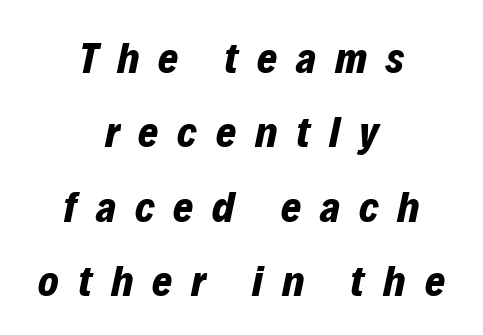
Q: Is the text bold? A: Yes.
Q: Is the text italic (slanted)? A: Yes, it leans right by about 12 degrees.
Q: Is the text underlined? A: No.
Q: How is the paragraph aligned? A: Centered.
Q: Is the spacing between letters normal or unusually wide? A: Unusually wide.
Q: Width (condensed, normal, or wide)? A: Normal.
Q: Stroke contrast? A: Low.
Q: x-height? A: Medium.
Q: Monospaced? A: No.
